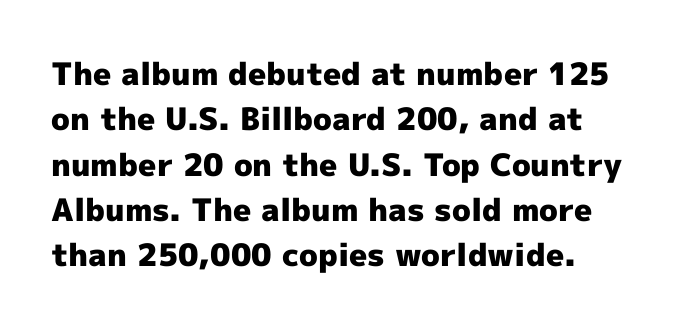
Vertically, the passage feels balanced, rows spaced as you'd expect. Looks like regular typesetting: each glyph gets only the width it needs. Caption: standard tracking, unaltered. Strokes here are thick enough to call this a true bold. Font category for this specimen: sans-serif.
